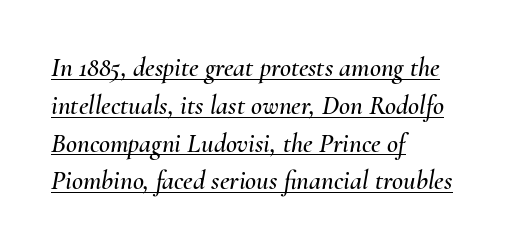
Q: Is the text italic (slanted)? A: Yes, it leans right by about 10 degrees.
Q: Is the text underlined? A: Yes.
Q: How is the paragraph aligned? A: Left-aligned.
Q: Is the spacing between letters normal or unusually wide? A: Normal.
Q: Is the spacing between lines tight, normal or loose? A: Normal.
